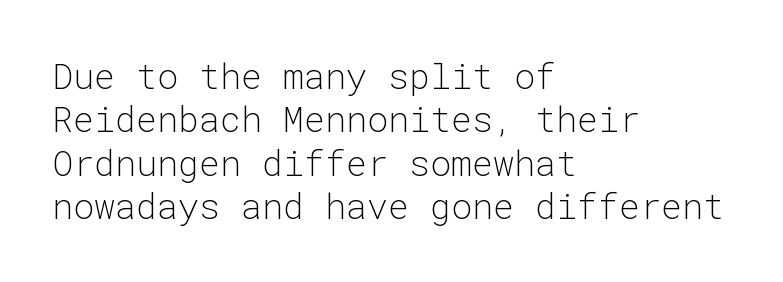
The image shows 35 px light sans-serif type, upright, monospaced; set left-aligned, line spacing 1.24x, normal letter spacing, not underlined; low stroke contrast and a medium x-height.
